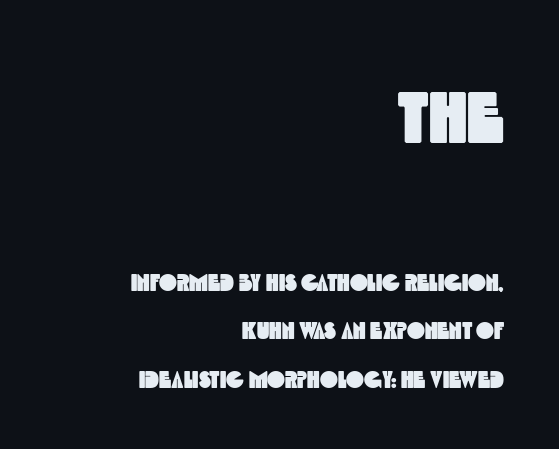
{"serif": "no", "width": "condensed", "x_height": "large", "monospaced": "no", "underline": "no", "align": "right", "line_spacing": "loose", "line_spacing_ratio": 2.03, "letter_spacing": "normal", "letter_spacing_em": 0.0, "larger_block": "first", "size_ratio": 3.04, "glyph_px": 73}
